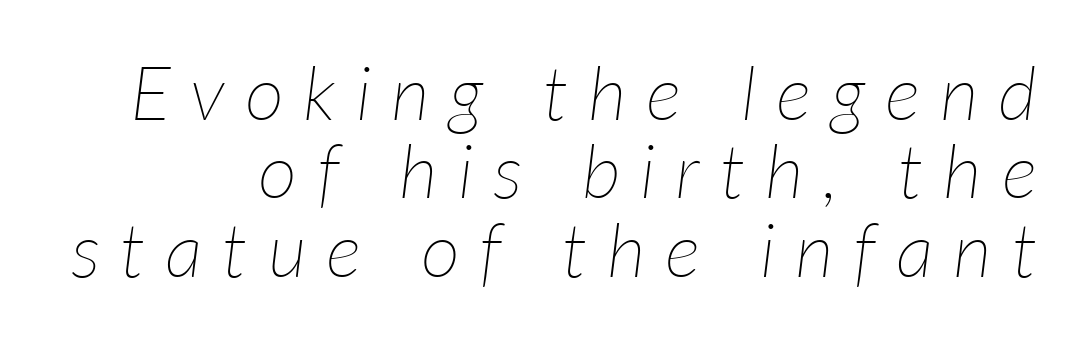
{"italic": "yes", "lean": "right", "slant_degrees": 7, "bold": "no", "weight": "thin", "width": "normal", "stroke_contrast": "low", "x_height": "medium", "monospaced": "no", "underline": "no", "line_spacing": "tight", "line_spacing_ratio": 1.03, "letter_spacing": "wide", "letter_spacing_em": 0.26, "glyph_px": 76}
